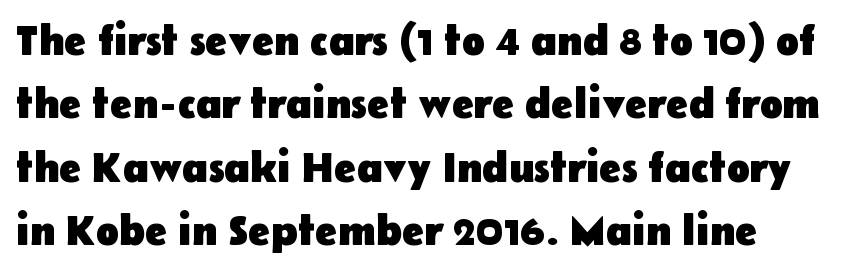
{"serif": "no", "italic": "no", "bold": "yes", "weight": "heavy", "width": "normal", "stroke_contrast": "low", "x_height": "medium", "monospaced": "no", "underline": "no", "line_spacing": "normal", "line_spacing_ratio": 1.51, "letter_spacing": "normal", "letter_spacing_em": 0.0, "glyph_px": 42}
